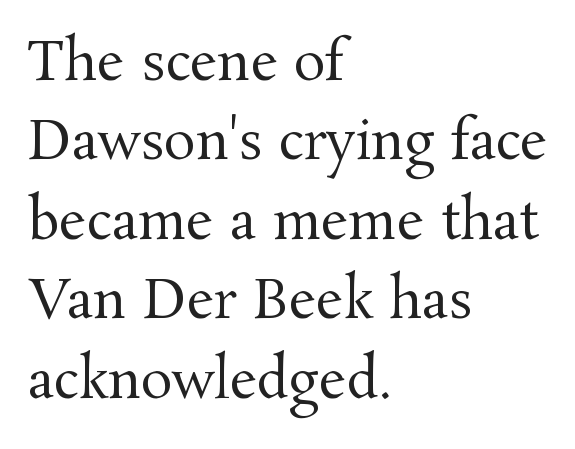
Q: Is the text bold? A: No.
Q: Is the text italic (slanted)? A: No, it is upright.
Q: Is the typeface a serif or a sans-serif typeface? A: Serif.
Q: Is the text underlined? A: No.
Q: How is the paragraph aligned? A: Left-aligned.
Q: Is the spacing between letters normal or unusually wide? A: Normal.
Q: Is the spacing between lines tight, normal or loose? A: Normal.
Q: Width (condensed, normal, or wide)? A: Normal.
Q: Stroke contrast? A: Medium.
Q: x-height? A: Medium.
Q: Monospaced? A: No.
